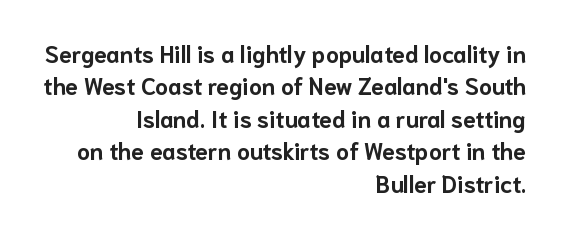
{"italic": "no", "bold": "yes", "underline": "no", "align": "right", "line_spacing": "normal", "line_spacing_ratio": 1.41, "letter_spacing": "normal", "letter_spacing_em": 0.0, "glyph_px": 23}
